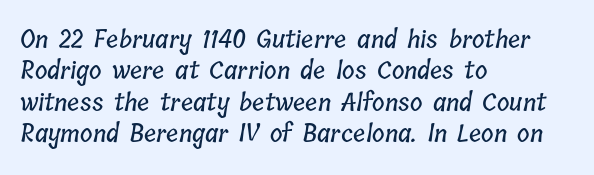
Q: Is the text underlined? A: No.
Q: How is the paragraph aligned? A: Left-aligned.
Q: Is the spacing between letters normal or unusually wide? A: Normal.
Q: Is the spacing between lines tight, normal or loose? A: Normal.
